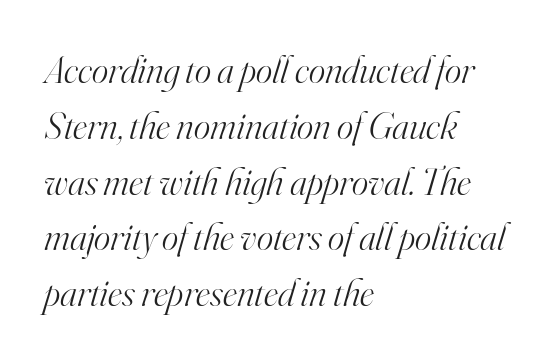
Q: Is the text bold? A: No.
Q: Is the text italic (slanted)? A: Yes, it leans right by about 16 degrees.
Q: Is the typeface a serif or a sans-serif typeface? A: Serif.
Q: Is the text underlined? A: No.
Q: How is the paragraph aligned? A: Left-aligned.
Q: Is the spacing between letters normal or unusually wide? A: Normal.
Q: Is the spacing between lines tight, normal or loose? A: Normal.
Q: Width (condensed, normal, or wide)? A: Normal.
Q: Stroke contrast? A: High.
Q: x-height? A: Small.
Q: Monospaced? A: No.
